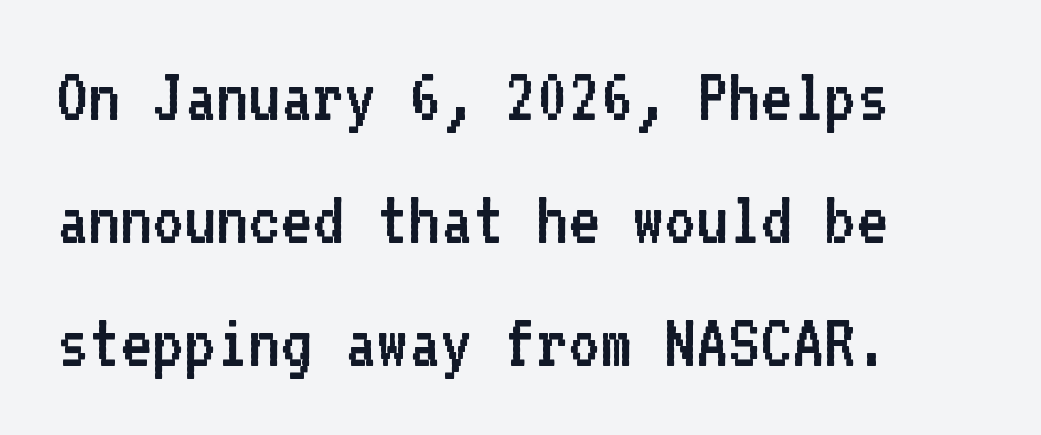
The image shows 77 px regular-weight sans-serif type, upright, monospaced; set left-aligned, normal line spacing (1.6x), normal letter spacing, not underlined; low stroke contrast and a medium x-height.
